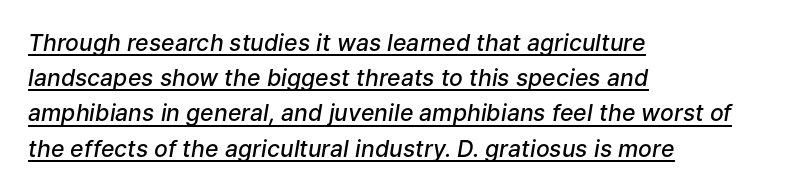
Yep, that's italic — everything's leaning. Moderately thickened strokes mark this as semibold type. Standard letterfit; no display-style spreading of the glyphs. A baseline rule has been typeset under these characters.
